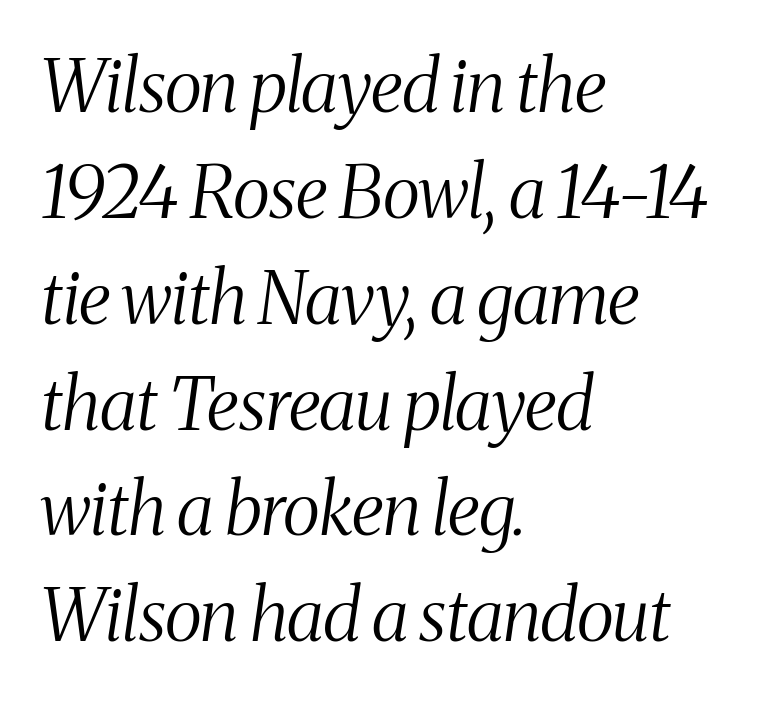
Q: Is the text bold? A: No.
Q: Is the text italic (slanted)? A: Yes, it leans right by about 8 degrees.
Q: Is the typeface a serif or a sans-serif typeface? A: Serif.
Q: Is the text underlined? A: No.
Q: How is the paragraph aligned? A: Left-aligned.
Q: Is the spacing between letters normal or unusually wide? A: Normal.
Q: Is the spacing between lines tight, normal or loose? A: Normal.
Q: Width (condensed, normal, or wide)? A: Condensed.
Q: Stroke contrast? A: Medium.
Q: x-height? A: Medium.
Q: Monospaced? A: No.
